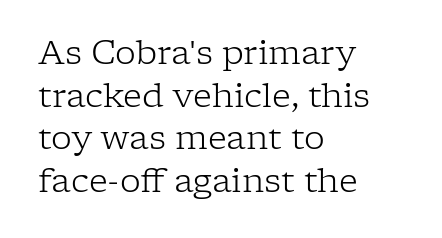
Little horizontal feet cap the strokes, marking this as serif type. You can tell it's not italic because the verticals are truly vertical. Leftover space on each line is placed entirely after the last word. The space directly below the letters is spotless. The gaps between neighbouring characters are ordinary and unremarkable. The passage shown is typed in a proportional face where columns would drift.
